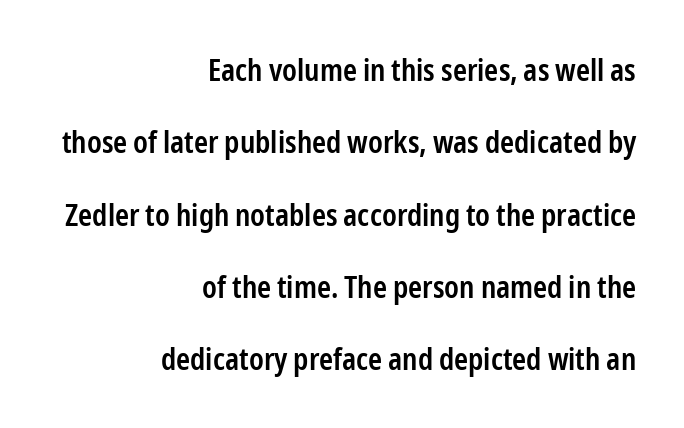
{"serif": "no", "italic": "no", "bold": "semi", "weight": "semibold", "width": "condensed", "stroke_contrast": "low", "x_height": "medium", "monospaced": "no", "underline": "no", "align": "right", "line_spacing": "loose", "line_spacing_ratio": 2.41, "letter_spacing": "normal", "letter_spacing_em": 0.0, "glyph_px": 30}
